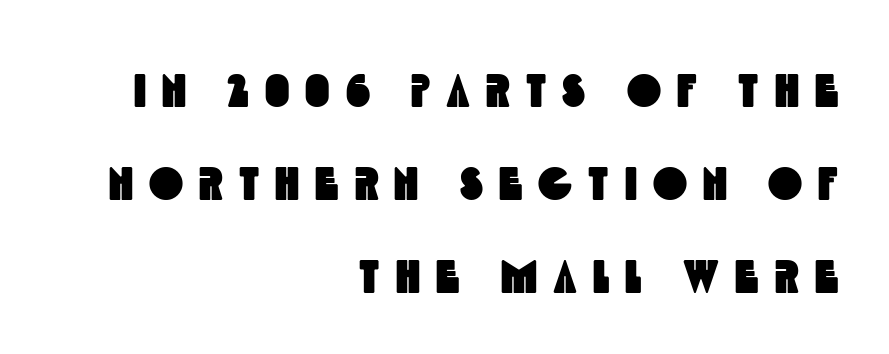
Q: Is the typeface a serif or a sans-serif typeface? A: Sans-serif.
Q: Is the text underlined? A: No.
Q: How is the paragraph aligned? A: Right-aligned.
Q: Is the spacing between letters normal or unusually wide? A: Unusually wide.
Q: Is the spacing between lines tight, normal or loose? A: Loose.
Q: Width (condensed, normal, or wide)? A: Condensed.
Q: x-height? A: Large.
Q: Monospaced? A: No.
